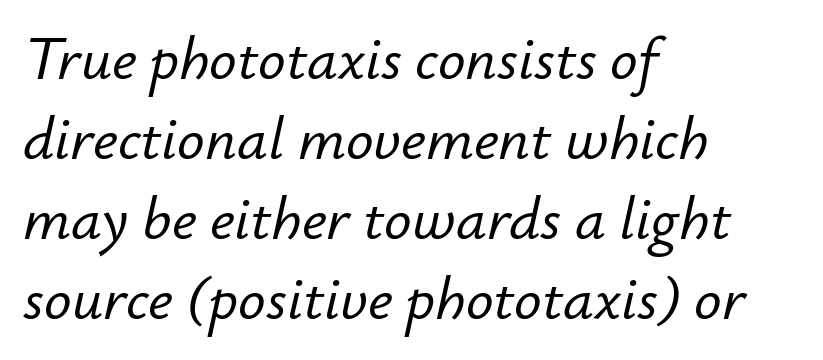
Q: Is the text italic (slanted)? A: Yes, it leans right by about 12 degrees.
Q: Is the text underlined? A: No.
Q: How is the paragraph aligned? A: Left-aligned.
Q: Is the spacing between letters normal or unusually wide? A: Normal.
Q: Is the spacing between lines tight, normal or loose? A: Normal.
Q: Width (condensed, normal, or wide)? A: Normal.
Q: Stroke contrast? A: Low.
Q: x-height? A: Small.
Q: Monospaced? A: No.
